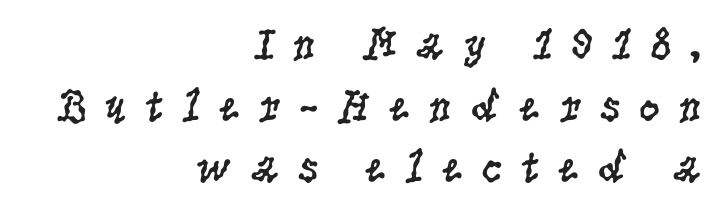
Q: Is the text bold? A: No.
Q: Is the typeface a serif or a sans-serif typeface? A: Serif.
Q: Is the text underlined? A: No.
Q: How is the paragraph aligned? A: Right-aligned.
Q: Is the spacing between letters normal or unusually wide? A: Unusually wide.
Q: Is the spacing between lines tight, normal or loose? A: Normal.
Q: Width (condensed, normal, or wide)? A: Condensed.
Q: Stroke contrast? A: Low.
Q: x-height? A: Large.
Q: Monospaced? A: No.
